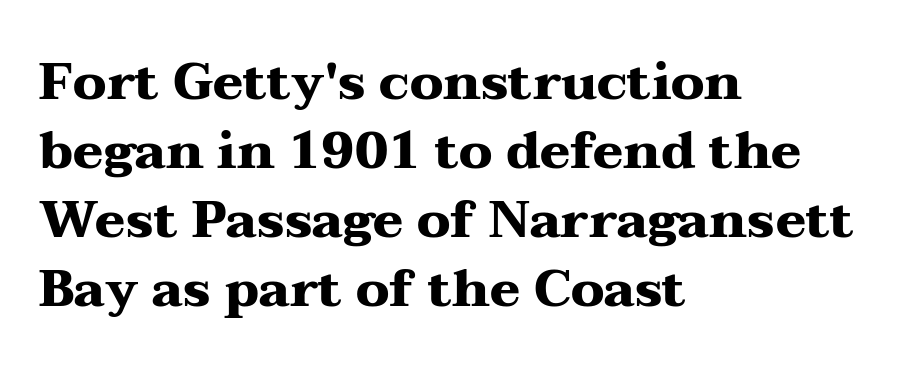
Q: Is the text bold? A: Yes.
Q: Is the text italic (slanted)? A: No, it is upright.
Q: Is the typeface a serif or a sans-serif typeface? A: Serif.
Q: Is the text underlined? A: No.
Q: How is the paragraph aligned? A: Left-aligned.
Q: Is the spacing between letters normal or unusually wide? A: Normal.
Q: Is the spacing between lines tight, normal or loose? A: Normal.
Q: Width (condensed, normal, or wide)? A: Wide.
Q: Stroke contrast? A: Medium.
Q: x-height? A: Medium.
Q: Monospaced? A: No.
